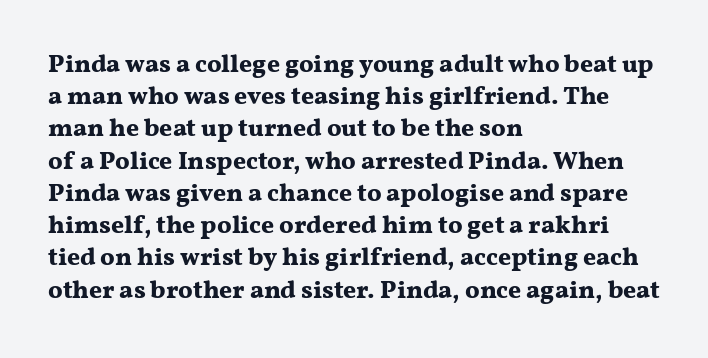
The lines sit at an ordinary, default distance from one another. Italic? Not at all — the glyphs are vertical. This rendering leaves character spacing at its baseline value. A student would call this left alignment; a typographer would say flush left, rag right.
